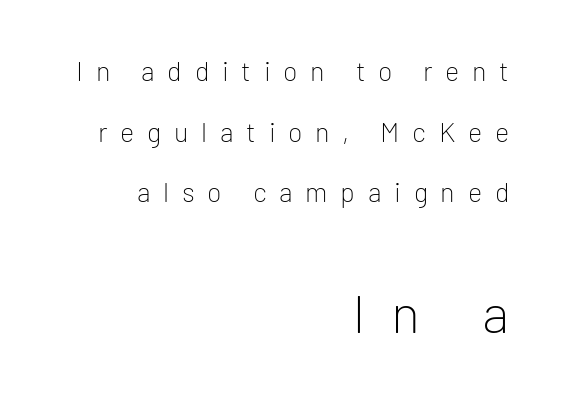
{"serif": "no", "italic": "no", "bold": "no", "weight": "light", "width": "normal", "stroke_contrast": "low", "x_height": "medium", "monospaced": "no", "underline": "no", "align": "right", "line_spacing": "loose", "line_spacing_ratio": 2.25, "letter_spacing": "wide", "letter_spacing_em": 0.47, "larger_block": "second", "size_ratio": 2.0, "glyph_px": 54}
